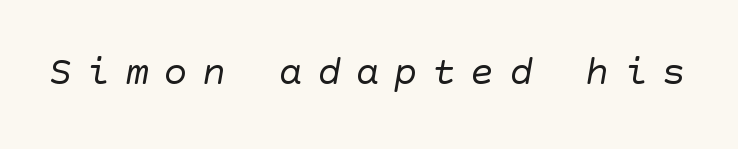
Nothing sits at the stroke ends, so this counts as sans-serif. The weight would be labelled regular, book, light, or lighter still. The letters are spread apart with noticeably loose tracking. Rule under the text: the space is simply empty.
